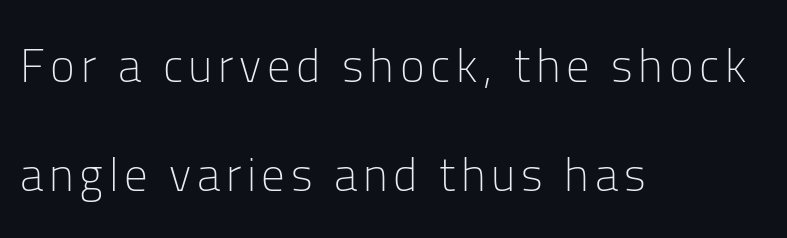
{"serif": "no", "italic": "no", "bold": "no", "weight": "light", "width": "normal", "stroke_contrast": "low", "x_height": "medium", "monospaced": "no", "underline": "no", "align": "left", "line_spacing": "loose", "line_spacing_ratio": 2.31, "glyph_px": 47}
